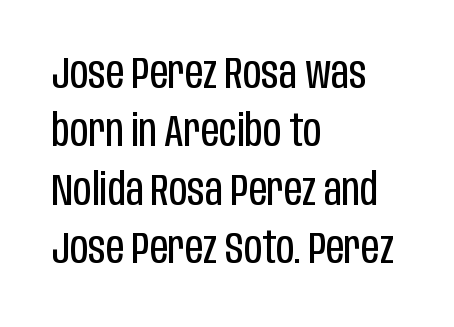
The image shows 45 px regular-weight, condensed sans-serif type, upright; set left-aligned, normal line spacing (1.3x), normal letter spacing, not underlined; low stroke contrast and a large x-height.
